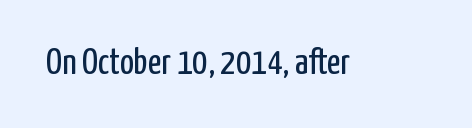
Q: Is the text bold? A: No.
Q: Is the text italic (slanted)? A: No, it is upright.
Q: Is the typeface a serif or a sans-serif typeface? A: Sans-serif.
Q: Is the text underlined? A: No.
Q: Is the spacing between letters normal or unusually wide? A: Normal.
Q: Width (condensed, normal, or wide)? A: Condensed.
Q: Stroke contrast? A: Low.
Q: x-height? A: Medium.
Q: Monospaced? A: No.
